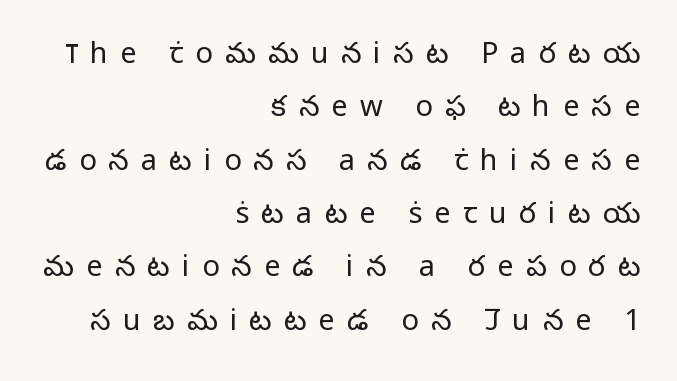
{"serif": "no", "italic": "no", "bold": "no", "weight": "light", "width": "normal", "stroke_contrast": "low", "x_height": "medium", "monospaced": "no", "underline": "no", "align": "right", "line_spacing_ratio": 1.84, "letter_spacing": "wide", "letter_spacing_em": 0.42, "glyph_px": 29}
